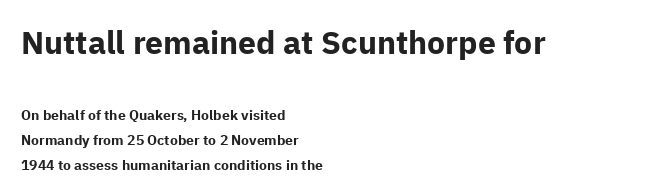
{"serif": "no", "italic": "no", "bold": "yes", "weight": "bold", "width": "normal", "stroke_contrast": "low", "x_height": "medium", "monospaced": "no", "underline": "no", "align": "left", "line_spacing_ratio": 1.81, "letter_spacing": "normal", "letter_spacing_em": 0.0, "larger_block": "first", "size_ratio": 2.29, "glyph_px": 32}
